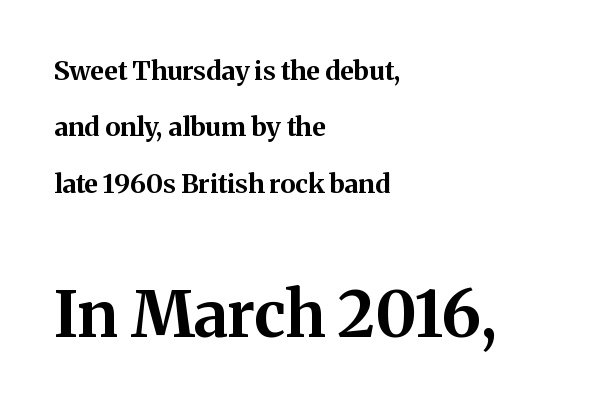
Here the designer chose a conventional face with non-uniform glyph widths. Alignment: flush left. A typesetter would call this zero additional tracking. What kind of face is this? One with serifs. Larger block? The one below; the one above is distinctly smaller.
